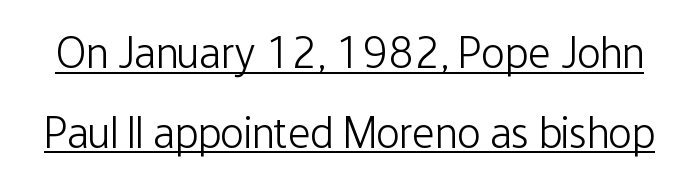
Q: Is the text bold? A: No.
Q: Is the text italic (slanted)? A: No, it is upright.
Q: Is the typeface a serif or a sans-serif typeface? A: Sans-serif.
Q: Is the text underlined? A: Yes.
Q: Is the spacing between letters normal or unusually wide? A: Normal.
Q: Width (condensed, normal, or wide)? A: Condensed.
Q: Stroke contrast? A: Low.
Q: x-height? A: Medium.
Q: Monospaced? A: No.
